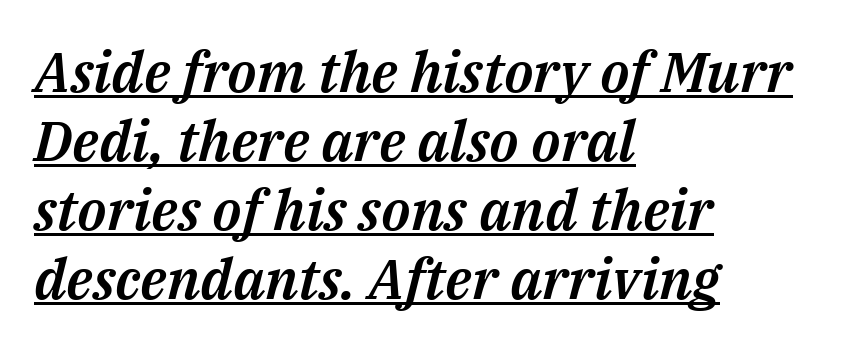
The image shows 56 px text type, italic (leaning right); set left-aligned, line spacing 1.23x, normal letter spacing, underlined; medium stroke contrast and a medium x-height.
